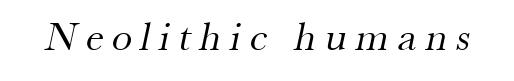
Font category for this specimen: serif. Bold? No — there's no thickening of the strokes. No word sits above an underline. Here the designer chose a conventional face with non-uniform glyph widths. These lines have a slow, spaced-out rhythm from letter to letter.
